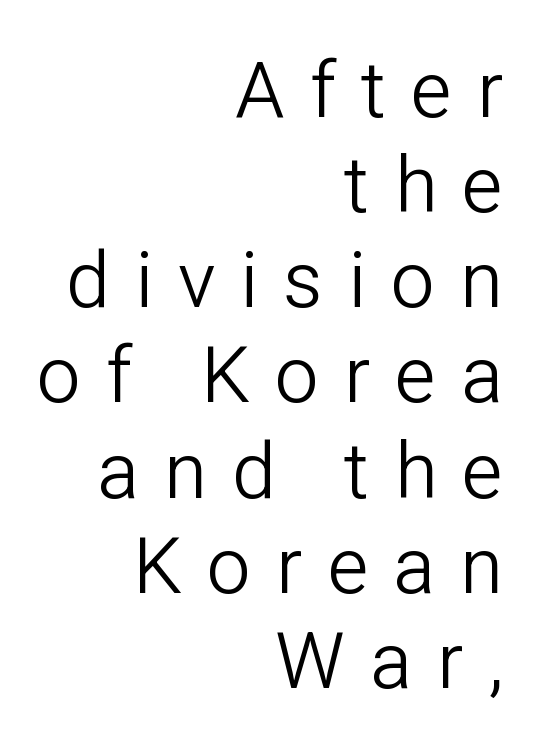
Proportional: the letters do not fall into vertical columns. Observe the absence of serifs on each vertical stroke in this sample. One-word summary of the alignment: right. Substantial extra tracking has been applied to these lines.
